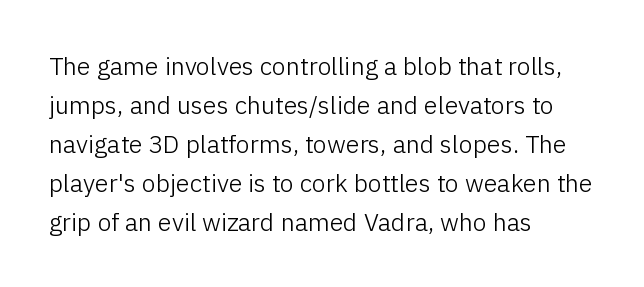
Q: Is the text bold? A: No.
Q: Is the text italic (slanted)? A: No, it is upright.
Q: Is the text underlined? A: No.
Q: How is the paragraph aligned? A: Left-aligned.
Q: Is the spacing between letters normal or unusually wide? A: Normal.
Q: Is the spacing between lines tight, normal or loose? A: Normal.
